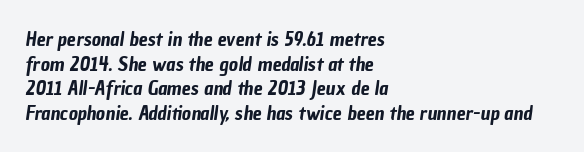
Q: Is the text underlined? A: No.
Q: How is the paragraph aligned? A: Left-aligned.
Q: Is the spacing between letters normal or unusually wide? A: Normal.
